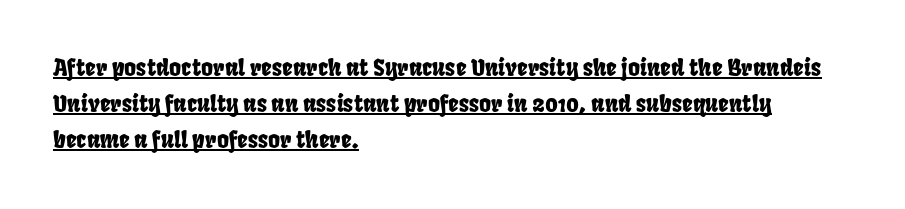
Q: Is the text underlined? A: Yes.
Q: How is the paragraph aligned? A: Left-aligned.
Q: Is the spacing between letters normal or unusually wide? A: Normal.
Q: Is the spacing between lines tight, normal or loose? A: Normal.
